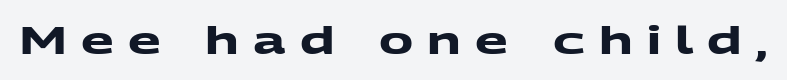
{"serif": "no", "bold": "yes", "weight": "heavy", "width": "wide", "stroke_contrast": "medium", "x_height": "medium", "monospaced": "no", "underline": "no", "letter_spacing": "wide", "letter_spacing_em": 0.37, "glyph_px": 38}
